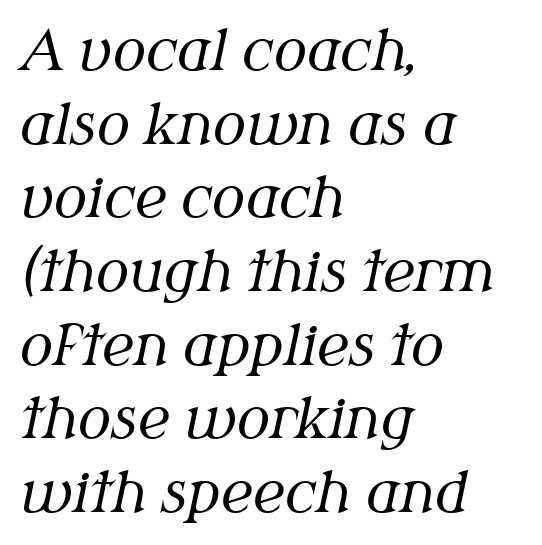
The image shows 55 px regular-weight serif type, italic (leaning right); set left-aligned, normal line spacing (1.34x), normal letter spacing, not underlined; medium stroke contrast and a medium x-height.
